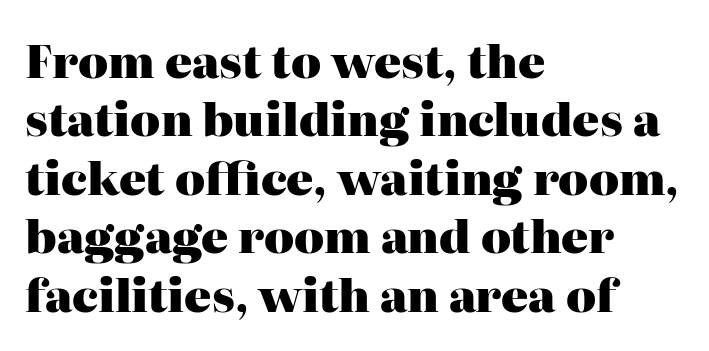
Q: Is the text bold? A: Yes.
Q: Is the text italic (slanted)? A: No, it is upright.
Q: Is the typeface a serif or a sans-serif typeface? A: Serif.
Q: Is the text underlined? A: No.
Q: How is the paragraph aligned? A: Left-aligned.
Q: Is the spacing between letters normal or unusually wide? A: Normal.
Q: Is the spacing between lines tight, normal or loose? A: Normal.
Q: Width (condensed, normal, or wide)? A: Normal.
Q: Stroke contrast? A: High.
Q: x-height? A: Medium.
Q: Monospaced? A: No.
